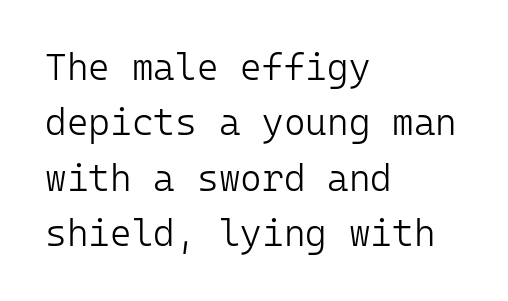
{"serif": "no", "italic": "no", "bold": "no", "weight": "light", "width": "normal", "stroke_contrast": "low", "x_height": "medium", "monospaced": "yes", "underline": "no", "align": "left", "line_spacing": "normal", "line_spacing_ratio": 1.5, "letter_spacing": "normal", "letter_spacing_em": 0.0, "glyph_px": 37}
